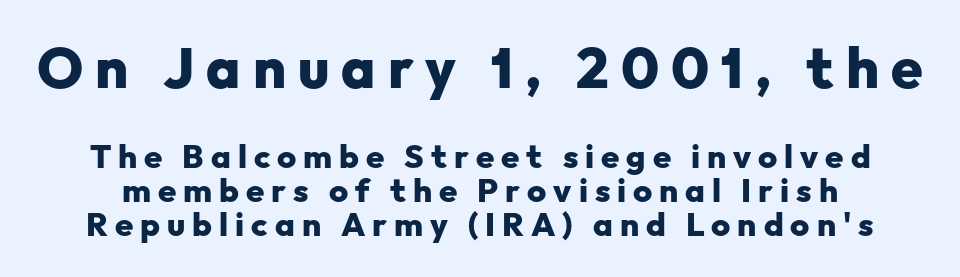
{"serif": "no", "italic": "no", "bold": "yes", "weight": "heavy", "width": "normal", "stroke_contrast": "low", "x_height": "medium", "monospaced": "no", "underline": "no", "line_spacing": "tight", "line_spacing_ratio": 1.03, "letter_spacing": "wide", "letter_spacing_em": 0.21, "larger_block": "first", "size_ratio": 1.73, "glyph_px": 57}
